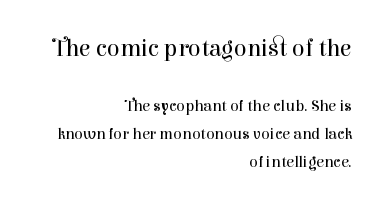
Q: Is the text bold? A: No.
Q: Is the text italic (slanted)? A: No, it is upright.
Q: Is the text underlined? A: No.
Q: How is the paragraph aligned? A: Right-aligned.
Q: Is the spacing between letters normal or unusually wide? A: Normal.
Q: Which block of text is set in a larger size, the first (top) or the second (bottom)? A: The first (top) one.
